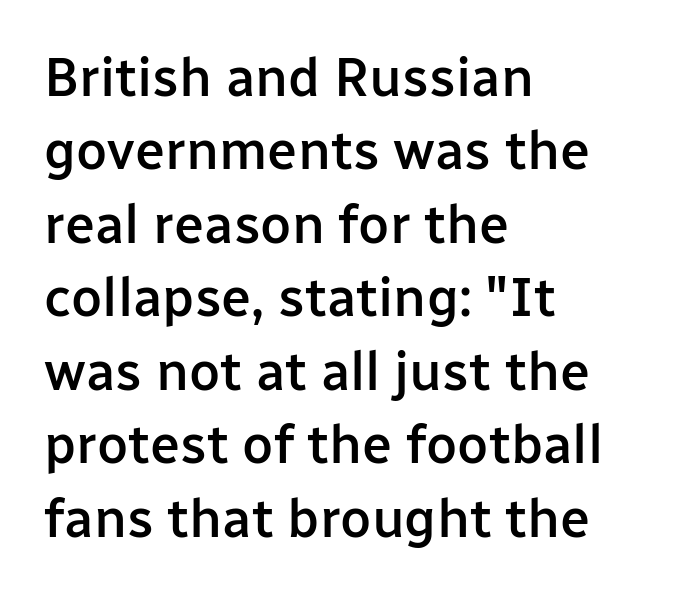
Do the characters align in a grid? No, the font is proportional. Grotesque or geometric, the face here clearly has no serifs. The passage shown is not underscored anywhere. The line texture is even and compact thanks to regular tracking. Students, observe: this is what conventionally led text looks like. The ragged edge is on the right, which tells us the setting is flush left.
